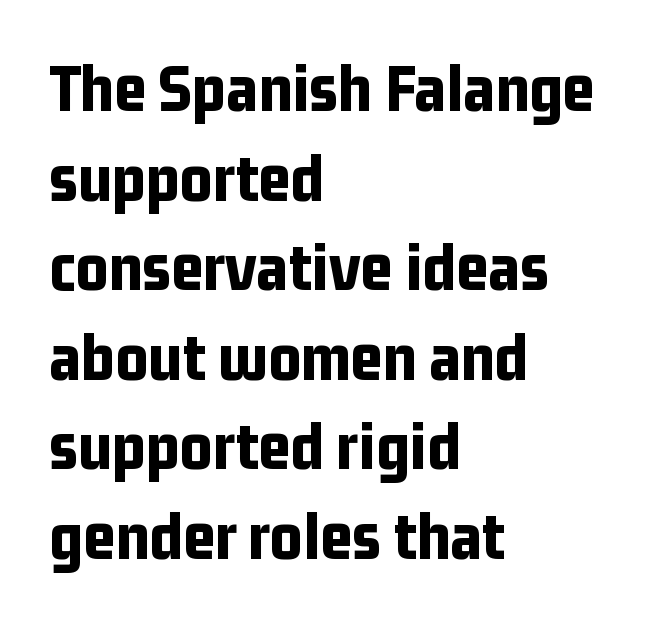
{"serif": "no", "italic": "no", "bold": "yes", "weight": "bold", "width": "condensed", "stroke_contrast": "low", "x_height": "medium", "monospaced": "no", "underline": "no", "align": "left", "line_spacing": "normal", "line_spacing_ratio": 1.28, "letter_spacing": "normal", "letter_spacing_em": 0.0, "glyph_px": 70}
